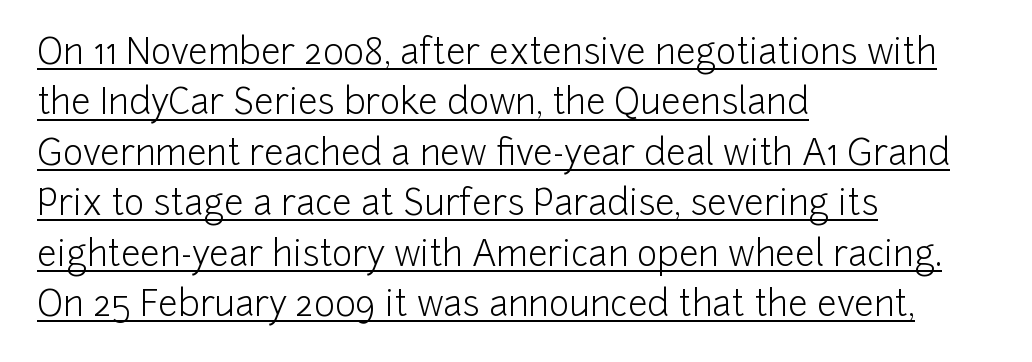
{"serif": "no", "italic": "no", "bold": "no", "weight": "light", "width": "normal", "stroke_contrast": "low", "x_height": "medium", "monospaced": "no", "underline": "yes", "align": "left", "line_spacing": "normal", "line_spacing_ratio": 1.44, "letter_spacing": "normal", "letter_spacing_em": 0.0, "glyph_px": 35}
